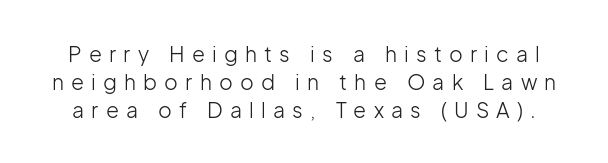
The cut favours lightness, reaching ordinary text weight at its darkest. A typesetter would mark this as roman, not italic. Descenders hang freely into open space. Rows of type keep a routine distance in the vertical direction. The line texture is sparse and dotted thanks to wide tracking.
